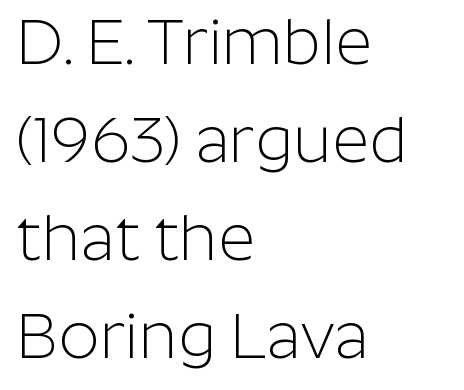
Think of a printed novel: that variable character pitch is what you see here. A student would call this left alignment; a typographer would say flush left, rag right. This reads as an unemphasized weight, regular at the heaviest. The lines sit at an ordinary, default distance from one another. Just letters on the line, the space beneath them empty.
